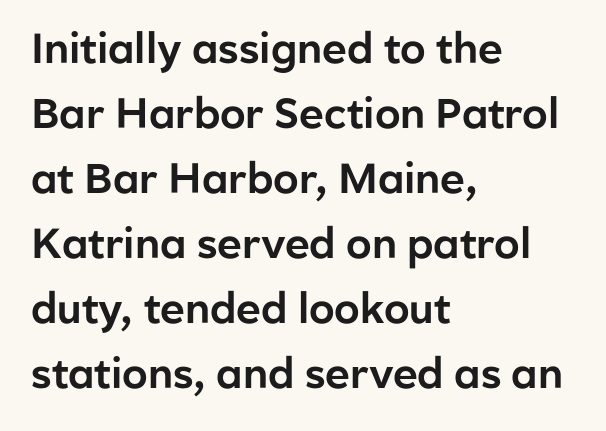
{"serif": "no", "italic": "no", "width": "normal", "stroke_contrast": "low", "x_height": "medium", "monospaced": "no", "underline": "no", "align": "left", "line_spacing": "normal", "line_spacing_ratio": 1.55, "letter_spacing": "normal", "letter_spacing_em": 0.0, "glyph_px": 42}
